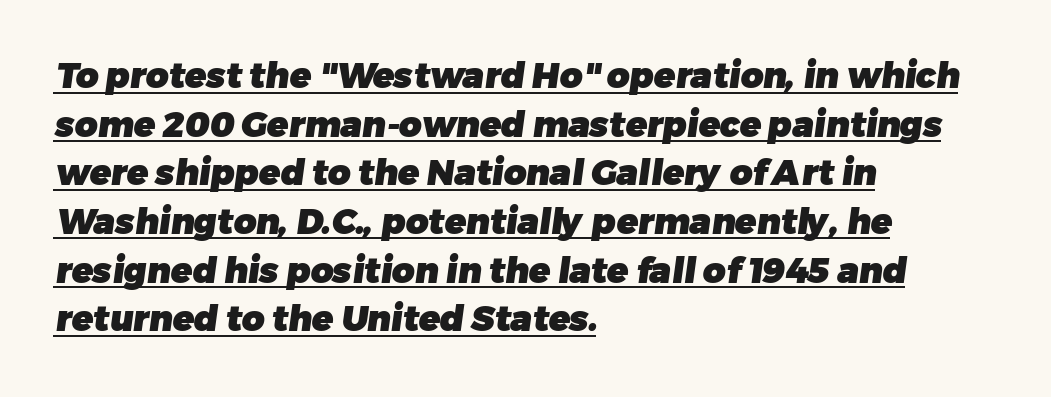
Underlined type. Character widths vary here, with narrow letters taking less room than wide ones. Chunky letters — that's bold for sure. Leading matches the norm, producing a regular column.
